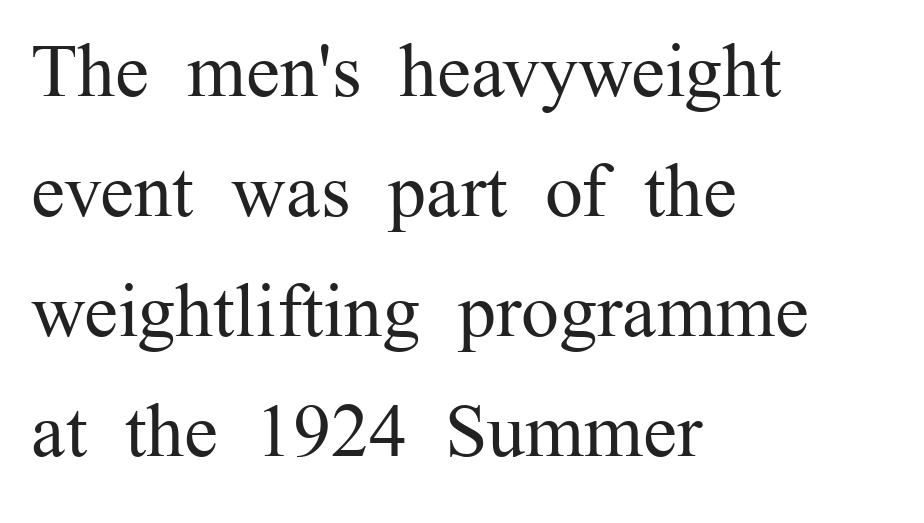
No extra tracking has been applied to these lines. You could not count columns in this text — the font is proportionally spaced. No word sits above an underline. Vertically, the passage feels balanced, rows spaced as you'd expect.
